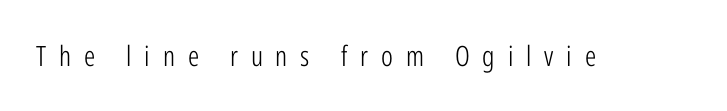
These lines are rendered in a variable-pitch font. Nope, not italic — everything's standing straight. Quick note: underline off. Stroke mass is kept to a normal reading level or below.
